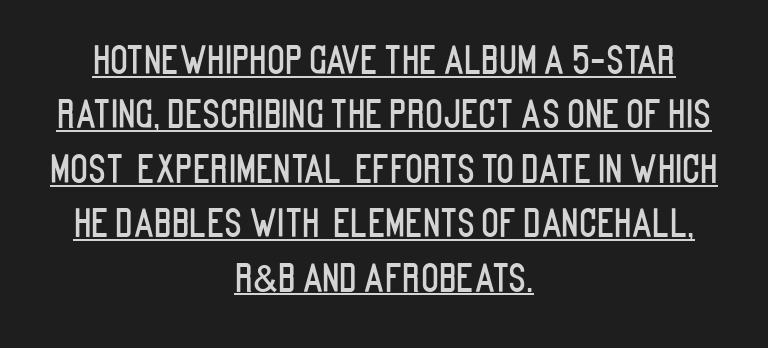
Q: Is the text italic (slanted)? A: No, it is upright.
Q: Is the typeface a serif or a sans-serif typeface? A: Sans-serif.
Q: Is the text underlined? A: Yes.
Q: How is the paragraph aligned? A: Centered.
Q: Is the spacing between letters normal or unusually wide? A: Normal.
Q: Is the spacing between lines tight, normal or loose? A: Normal.
Q: Width (condensed, normal, or wide)? A: Condensed.
Q: Stroke contrast? A: Low.
Q: x-height? A: Large.
Q: Monospaced? A: No.
